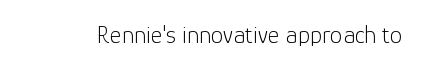
The rendering keeps characters at their native spacing. The font sits on the lighter half of the weight spectrum, regular included. Quick note: underline off. Is there any slant? The stems are plumb.
